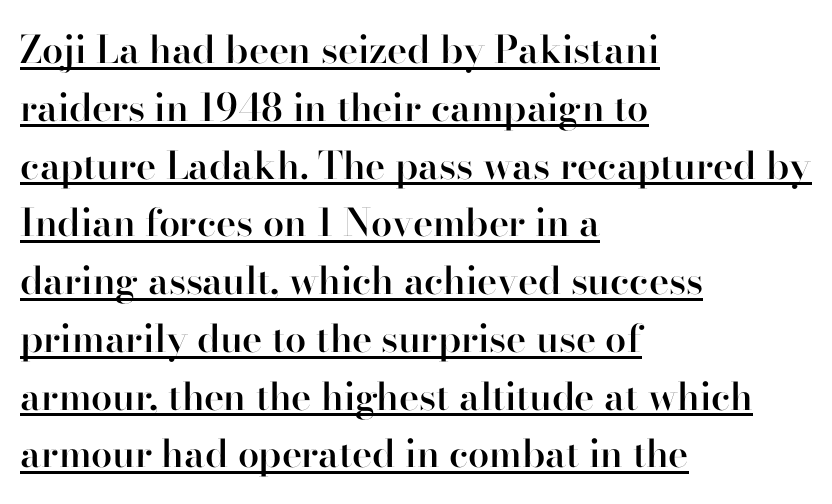
The image shows 38 px semibold serif type, upright; set left-aligned, normal line spacing (1.52x), normal letter spacing, underlined; high stroke contrast and a small x-height.
